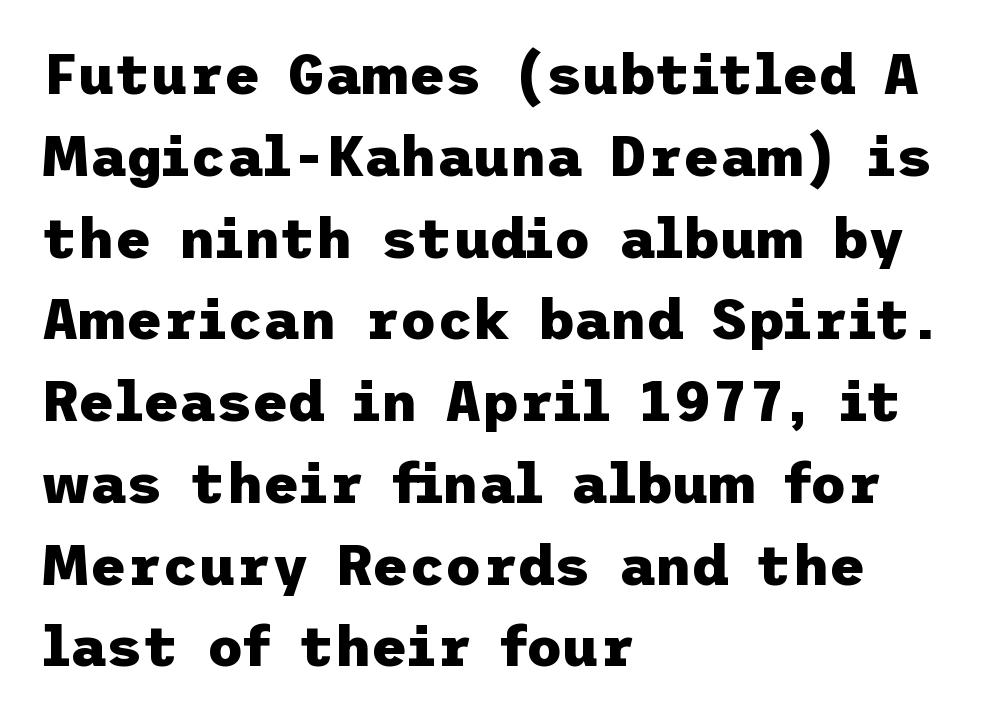
Q: Is the text bold? A: Yes.
Q: Is the text italic (slanted)? A: No, it is upright.
Q: Is the typeface a serif or a sans-serif typeface? A: Sans-serif.
Q: Is the text underlined? A: No.
Q: How is the paragraph aligned? A: Left-aligned.
Q: Is the spacing between letters normal or unusually wide? A: Normal.
Q: Is the spacing between lines tight, normal or loose? A: Normal.
Q: Width (condensed, normal, or wide)? A: Normal.
Q: Stroke contrast? A: Low.
Q: x-height? A: Medium.
